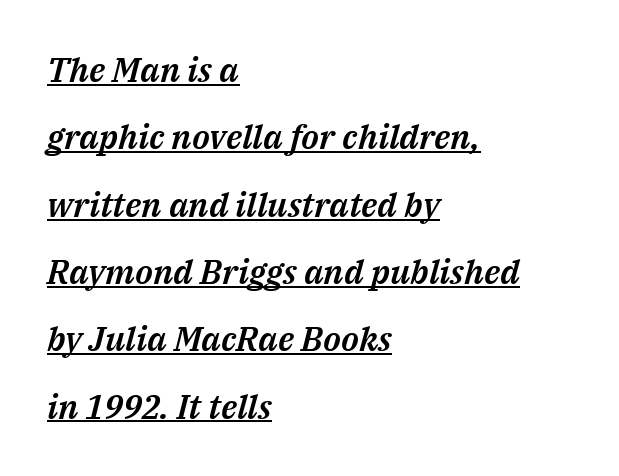
Q: Is the text italic (slanted)? A: Yes, it leans right by about 14 degrees.
Q: Is the text underlined? A: Yes.
Q: How is the paragraph aligned? A: Left-aligned.
Q: Is the spacing between letters normal or unusually wide? A: Normal.
Q: Is the spacing between lines tight, normal or loose? A: Loose.
Q: Width (condensed, normal, or wide)? A: Normal.
Q: Stroke contrast? A: Medium.
Q: x-height? A: Medium.
Q: Monospaced? A: No.
